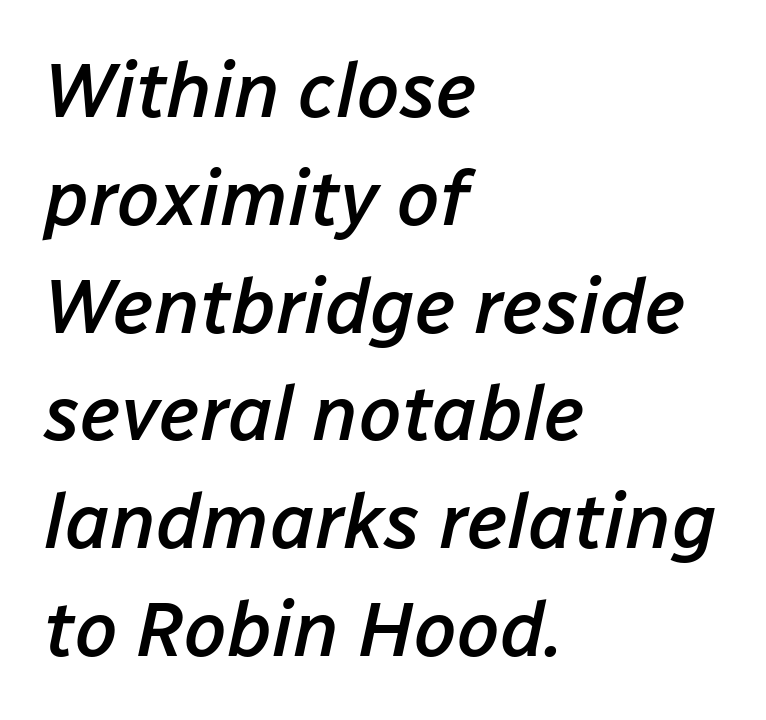
{"italic": "yes", "lean": "right", "slant_degrees": 12, "bold": "semi", "weight": "semibold", "width": "normal", "stroke_contrast": "low", "x_height": "medium", "monospaced": "no", "underline": "no", "align": "left", "line_spacing": "normal", "line_spacing_ratio": 1.4, "letter_spacing": "normal", "letter_spacing_em": 0.0, "glyph_px": 77}
